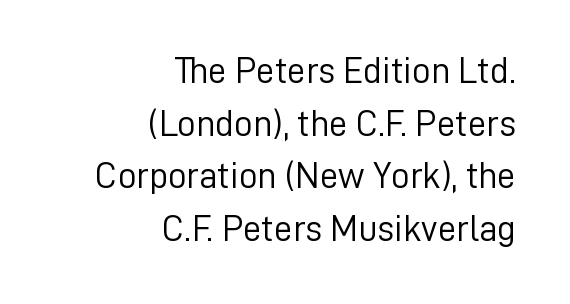
Letterform terminals end flat and unadorned throughout the passage. Short and long lines alike share a common ending point at right. Look at the tracking — it's just the regular setting, nothing added. Think of a printed novel: that variable character pitch is what you see here.
